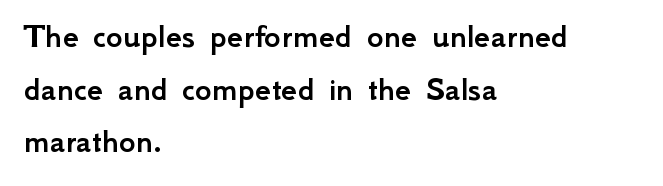
The image shows 36 px sans-serif type, upright; set left-aligned, normal line spacing (1.46x), normal letter spacing, not underlined; low stroke contrast and a small x-height.
